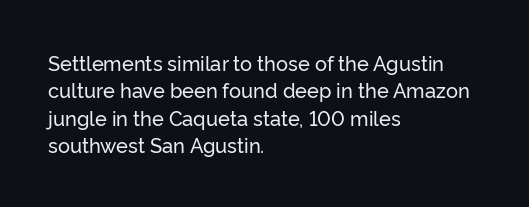
The specimen omits any rule beneath the text block's lines. The face used here is rendered with its standard letterfit. Posture: straight, roman, zero tilt. A student would call this left alignment; a typographer would say flush left, rag right. If you measured baseline to baseline, you'd find a middling distance.
